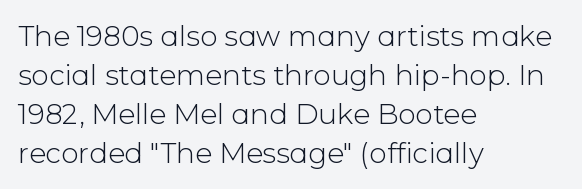
{"serif": "no", "italic": "no", "bold": "no", "weight": "light", "width": "normal", "stroke_contrast": "low", "x_height": "medium", "monospaced": "no", "underline": "no", "align": "left", "line_spacing": "normal", "line_spacing_ratio": 1.39, "letter_spacing": "normal", "letter_spacing_em": 0.0, "glyph_px": 28}
